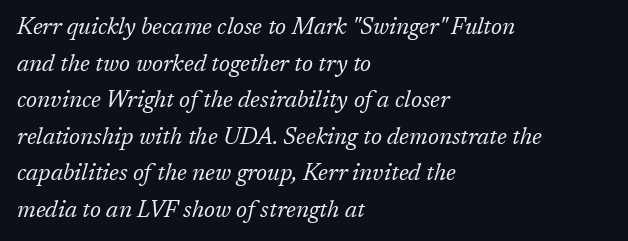
The font's italic variant was chosen for this text. Look at the tracking — it's just the regular setting, nothing added. Weight: not bold — regular or lighter. Quick note: underline off.
